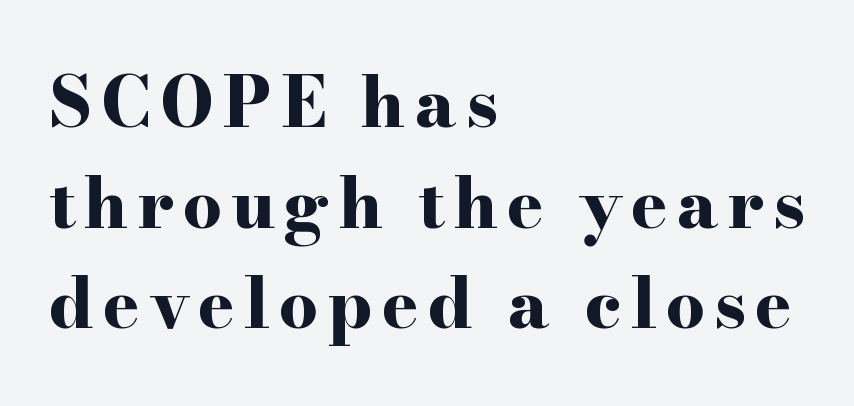
{"serif": "yes", "italic": "no", "bold": "yes", "weight": "bold", "width": "wide", "stroke_contrast": "high", "x_height": "small", "monospaced": "no", "underline": "no", "align": "left", "line_spacing": "normal", "line_spacing_ratio": 1.46, "glyph_px": 69}
